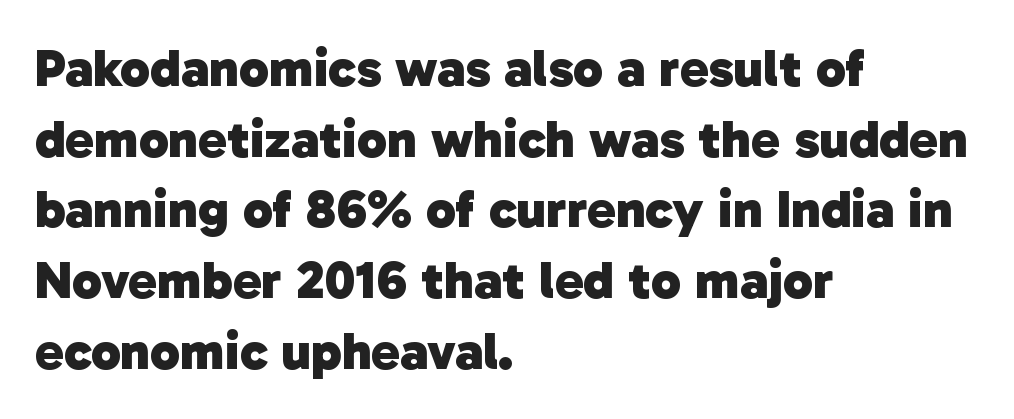
The image shows 54 px heavy sans-serif type; set left-aligned, normal line spacing (1.31x), normal letter spacing, not underlined; low stroke contrast and a medium x-height.
